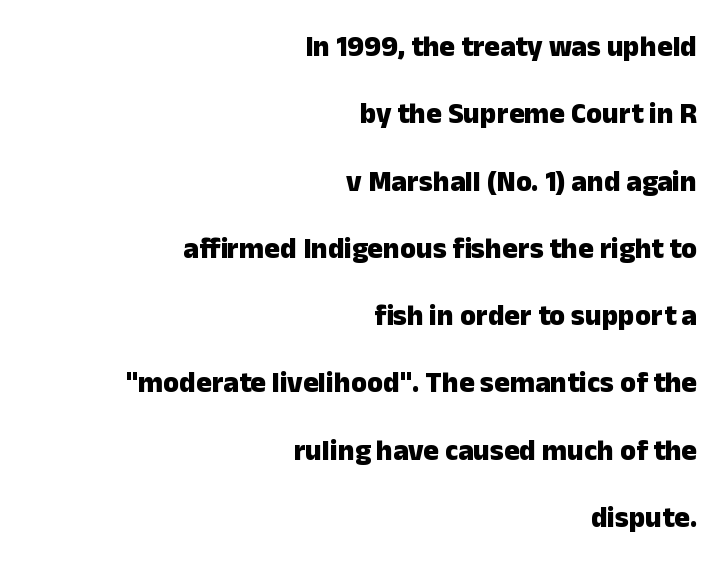
{"serif": "no", "italic": "no", "bold": "yes", "weight": "heavy", "width": "normal", "stroke_contrast": "low", "x_height": "medium", "monospaced": "no", "underline": "no", "align": "right", "line_spacing": "loose", "line_spacing_ratio": 2.32, "letter_spacing": "normal", "letter_spacing_em": 0.0, "glyph_px": 29}
